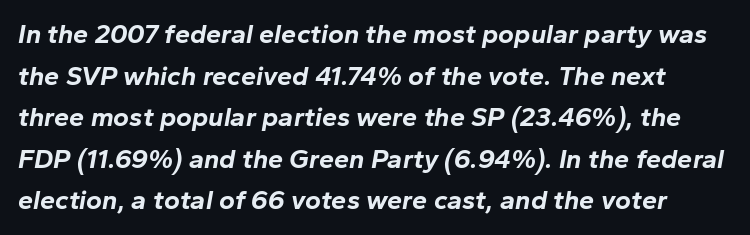
Nobody touched the tracking dial on this one. Does the lettering tilt? It does — this is italic. Quick note: interline space is typical. In terms of weight, the rendering is a true, heavy bold. The string is rendered with underlining switched off.
